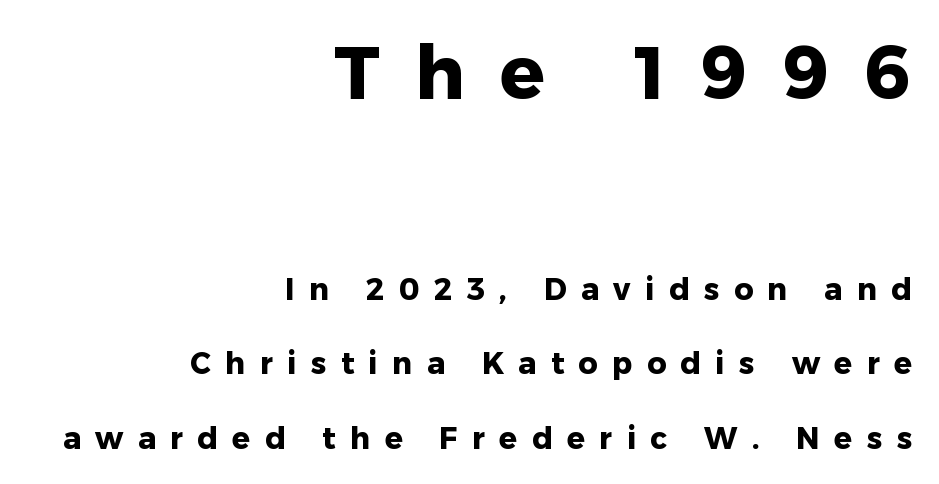
Q: Is the text bold? A: Yes.
Q: Is the text italic (slanted)? A: No, it is upright.
Q: Is the typeface a serif or a sans-serif typeface? A: Sans-serif.
Q: Is the text underlined? A: No.
Q: How is the paragraph aligned? A: Right-aligned.
Q: Is the spacing between letters normal or unusually wide? A: Unusually wide.
Q: Is the spacing between lines tight, normal or loose? A: Loose.
Q: Which block of text is set in a larger size, the first (top) or the second (bottom)? A: The first (top) one.
Q: Width (condensed, normal, or wide)? A: Normal.
Q: Stroke contrast? A: Low.
Q: x-height? A: Medium.
Q: Monospaced? A: No.
